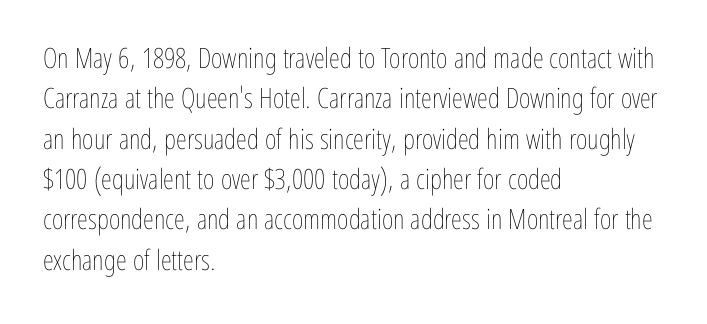
The designer left line spacing at the default. Nobody touched the tracking dial on this one. Do the characters align in a grid? No, the font is proportional. Caption: face not bold, strokes unweighted. Does the copy run flush right? No — it runs flush left. You can tell it's not italic because the verticals are truly vertical.
